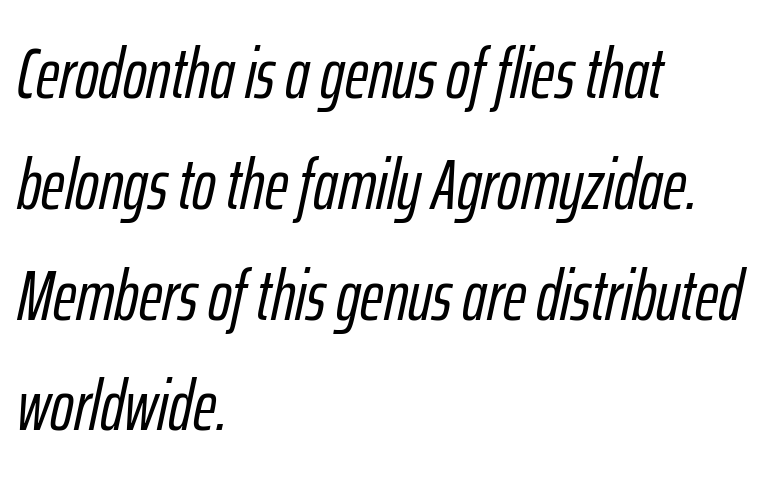
{"italic": "yes", "lean": "right", "slant_degrees": 12, "width": "condensed", "stroke_contrast": "low", "x_height": "medium", "monospaced": "no", "underline": "no", "align": "left", "line_spacing": "normal", "line_spacing_ratio": 1.56, "letter_spacing": "normal", "letter_spacing_em": 0.0, "glyph_px": 71}
